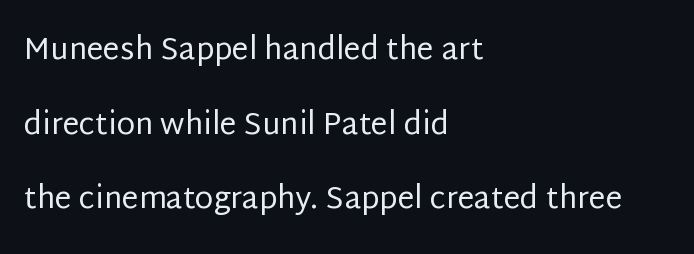
The text block is weighted toward the left margin, trailing off unevenly rightward. Looks like regular typesetting: each glyph gets only the width it needs. In terms of leading, this rendering errs on the spacious side. A quiet, ordinary-to-light weight characterises the typeface. Beneath every word, the page is bare. Caption: standard tracking, unaltered.
